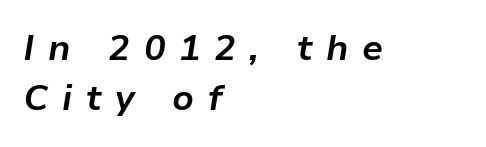
{"italic": "yes", "lean": "right", "slant_degrees": 9, "bold": "yes", "weight": "bold", "width": "normal", "stroke_contrast": "low", "x_height": "medium", "monospaced": "no", "underline": "no", "align": "left", "line_spacing": "normal", "line_spacing_ratio": 1.4, "letter_spacing": "wide", "letter_spacing_em": 0.38, "glyph_px": 36}
